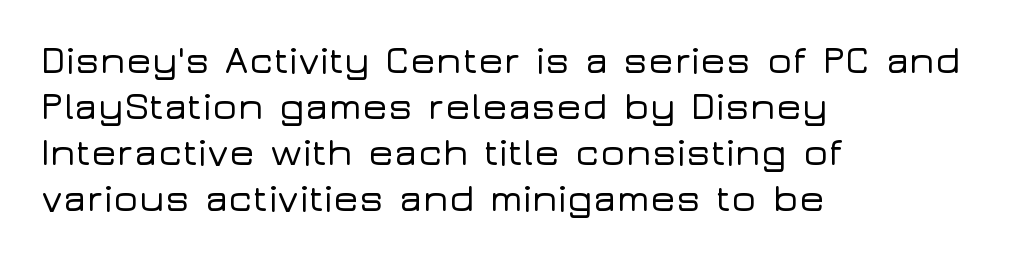
Stroke terminals: plain, sans-serif. Tracking value appears to be zero — textbook default spacing. Do the characters align in a grid? No, the font is proportional. This rendering features lettering with no underline.
